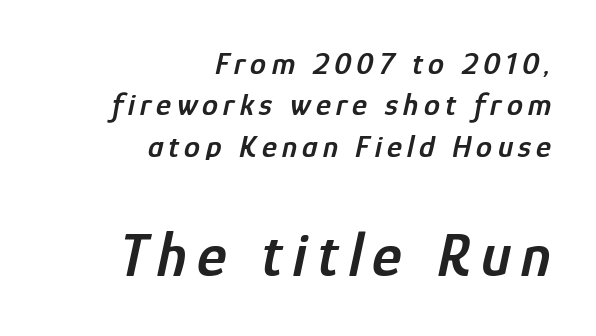
Q: Is the text bold? A: Semi-bold.
Q: Is the text italic (slanted)? A: Yes, it leans right by about 12 degrees.
Q: Is the text underlined? A: No.
Q: How is the paragraph aligned? A: Right-aligned.
Q: Is the spacing between lines tight, normal or loose? A: Normal.
Q: Which block of text is set in a larger size, the first (top) or the second (bottom)? A: The second (bottom) one.
Q: Width (condensed, normal, or wide)? A: Condensed.
Q: Stroke contrast? A: Low.
Q: x-height? A: Medium.
Q: Monospaced? A: No.
